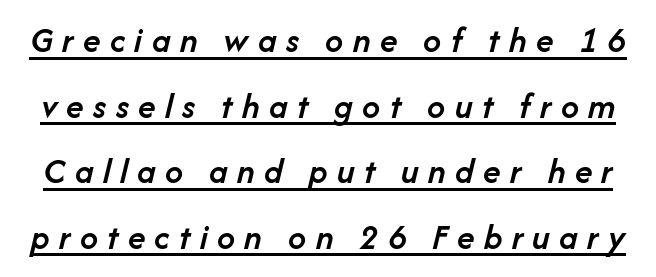
{"italic": "yes", "lean": "right", "slant_degrees": 14, "bold": "semi", "weight": "semibold", "width": "normal", "stroke_contrast": "low", "x_height": "medium", "monospaced": "no", "underline": "yes", "line_spacing_ratio": 1.82, "letter_spacing": "wide", "letter_spacing_em": 0.26, "glyph_px": 36}
